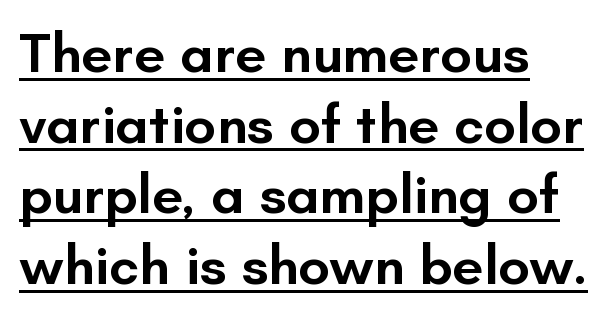
{"serif": "no", "italic": "no", "bold": "semi", "weight": "semibold", "width": "normal", "stroke_contrast": "low", "x_height": "small", "monospaced": "no", "underline": "yes", "align": "left", "line_spacing": "normal", "line_spacing_ratio": 1.26, "letter_spacing": "normal", "letter_spacing_em": 0.0, "glyph_px": 56}
